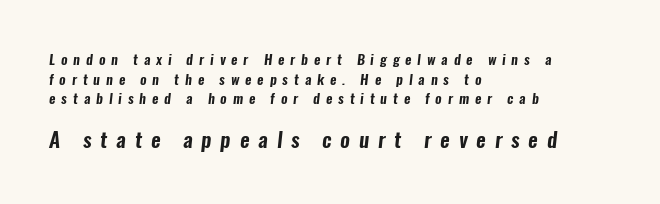
The image shows 21 px text type; set left-aligned, normal line spacing (1.41x), unusually wide letter spacing (+0.42 em), not underlined; the second (bottom) block is 1.5x larger.
